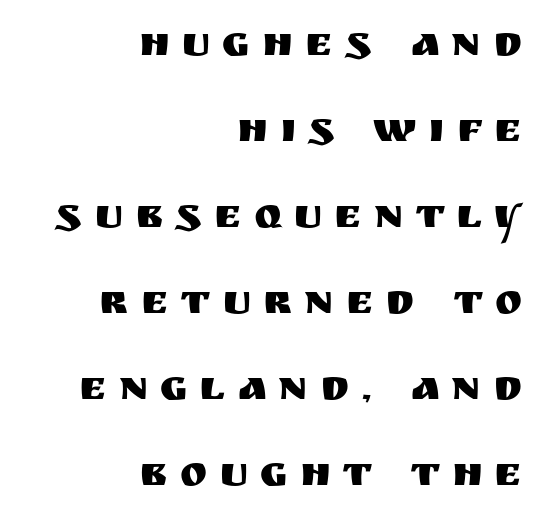
Proportional: the letters do not fall into vertical columns. Underlining? Definitely not there. Regarding serifs, this sample does without them. The letters stand upright; this is a roman face. Is the block centered? No — it sits flush against the right margin. Short note: letters widely spaced.
